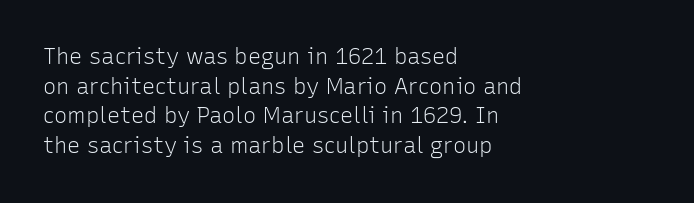
{"italic": "no", "bold": "no", "underline": "no", "align": "left", "line_spacing": "normal", "line_spacing_ratio": 1.35, "letter_spacing": "normal", "letter_spacing_em": 0.0, "glyph_px": 22}
